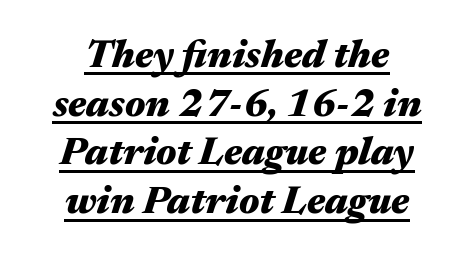
The image shows 39 px heavy, wide type, italic (leaning right); set normal line spacing (1.25x), normal letter spacing, underlined; medium stroke contrast and a medium x-height.
